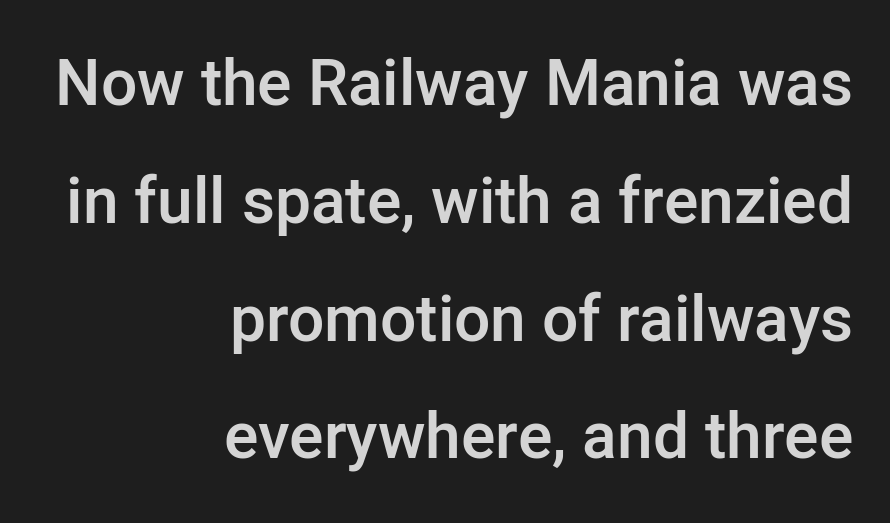
Q: Is the text bold? A: Semi-bold.
Q: Is the text italic (slanted)? A: No, it is upright.
Q: Is the typeface a serif or a sans-serif typeface? A: Sans-serif.
Q: Is the text underlined? A: No.
Q: How is the paragraph aligned? A: Right-aligned.
Q: Is the spacing between letters normal or unusually wide? A: Normal.
Q: Width (condensed, normal, or wide)? A: Normal.
Q: Stroke contrast? A: Low.
Q: x-height? A: Medium.
Q: Monospaced? A: No.
